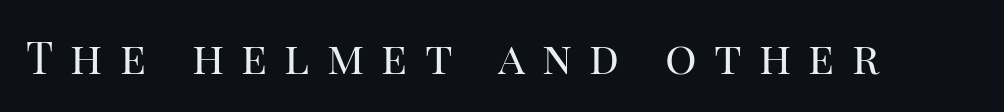
Q: Is the text bold? A: No.
Q: Is the text italic (slanted)? A: No, it is upright.
Q: Is the typeface a serif or a sans-serif typeface? A: Serif.
Q: Is the text underlined? A: No.
Q: Is the spacing between letters normal or unusually wide? A: Unusually wide.
Q: Width (condensed, normal, or wide)? A: Normal.
Q: Stroke contrast? A: High.
Q: x-height? A: Large.
Q: Monospaced? A: No.
